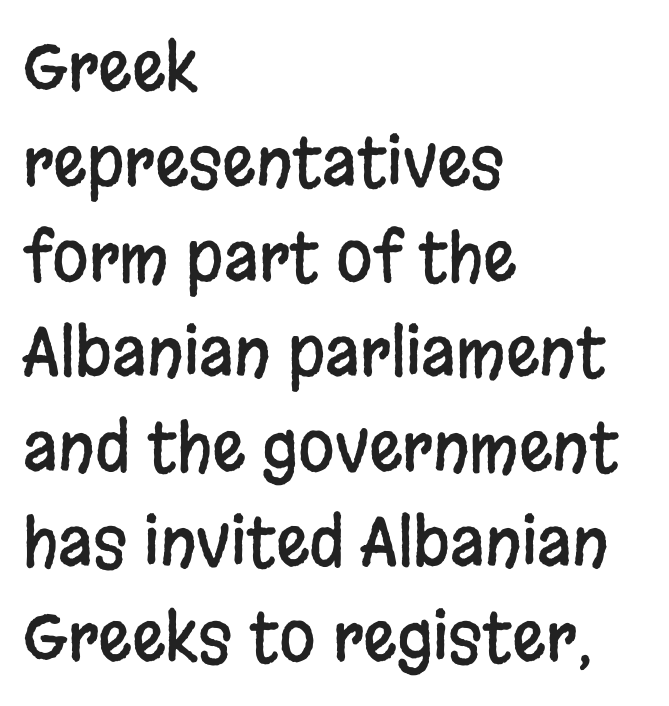
The image shows 66 px condensed sans-serif type, upright; set left-aligned, normal line spacing (1.44x), normal letter spacing, not underlined; low stroke contrast and a large x-height.
